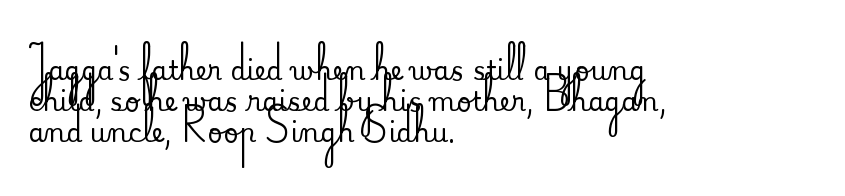
Q: Is the text italic (slanted)? A: No, it is upright.
Q: Is the text underlined? A: No.
Q: How is the paragraph aligned? A: Left-aligned.
Q: Is the spacing between letters normal or unusually wide? A: Normal.
